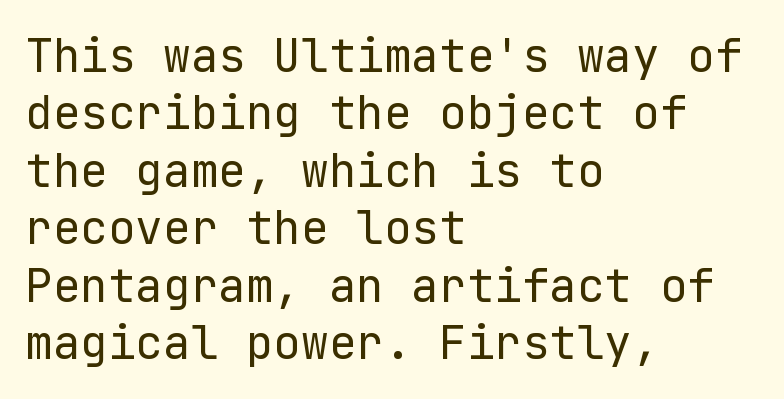
The image shows 46 px regular-weight sans-serif type, upright; set left-aligned, normal line spacing (1.25x), normal letter spacing, not underlined; low stroke contrast and a medium x-height.
